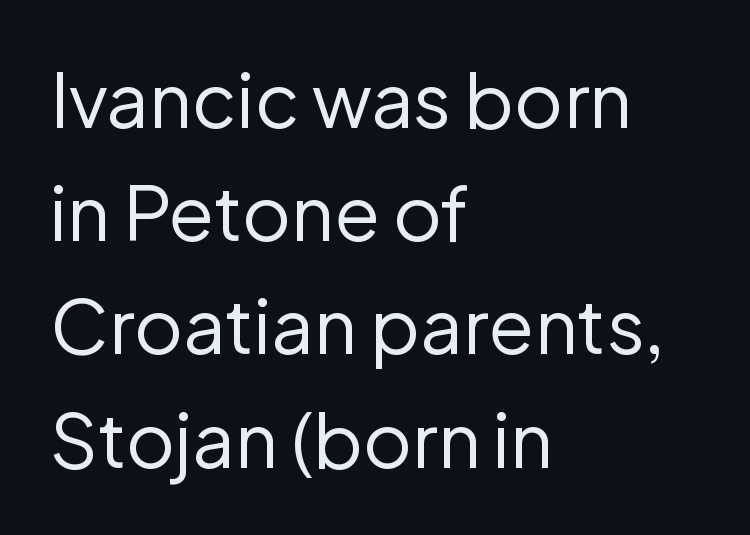
Q: Is the text bold? A: No.
Q: Is the text italic (slanted)? A: No, it is upright.
Q: Is the typeface a serif or a sans-serif typeface? A: Sans-serif.
Q: Is the text underlined? A: No.
Q: How is the paragraph aligned? A: Left-aligned.
Q: Is the spacing between letters normal or unusually wide? A: Normal.
Q: Is the spacing between lines tight, normal or loose? A: Normal.
Q: Width (condensed, normal, or wide)? A: Normal.
Q: Stroke contrast? A: Low.
Q: x-height? A: Medium.
Q: Monospaced? A: No.
